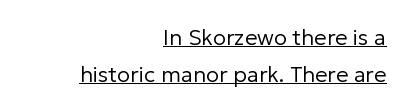
{"italic": "no", "bold": "no", "underline": "yes", "align": "right", "line_spacing": "normal", "line_spacing_ratio": 1.67, "letter_spacing": "normal", "letter_spacing_em": 0.0, "glyph_px": 22}
